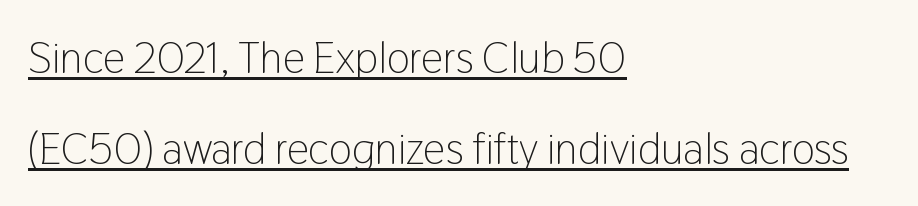
The image shows 44 px light, condensed sans-serif type, upright; set left-aligned, loose line spacing (2.07x), normal letter spacing, underlined; low stroke contrast and a medium x-height.
